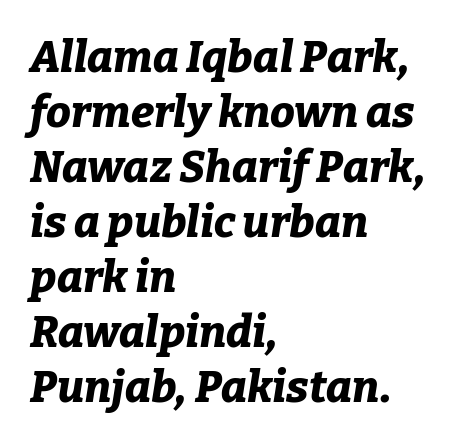
Q: Is the text bold? A: Yes.
Q: Is the text italic (slanted)? A: Yes, it leans right by about 9 degrees.
Q: Is the text underlined? A: No.
Q: How is the paragraph aligned? A: Left-aligned.
Q: Is the spacing between letters normal or unusually wide? A: Normal.
Q: Is the spacing between lines tight, normal or loose? A: Normal.
Q: Width (condensed, normal, or wide)? A: Normal.
Q: Stroke contrast? A: Low.
Q: x-height? A: Medium.
Q: Monospaced? A: No.
